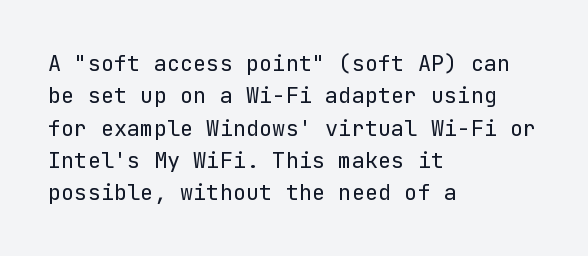
Q: Is the text bold? A: No.
Q: Is the text italic (slanted)? A: No, it is upright.
Q: Is the text underlined? A: No.
Q: How is the paragraph aligned? A: Left-aligned.
Q: Is the spacing between letters normal or unusually wide? A: Normal.
Q: Is the spacing between lines tight, normal or loose? A: Normal.
